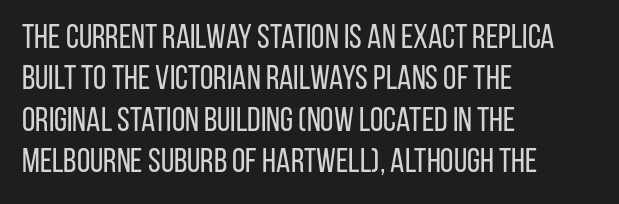
Q: Is the text bold? A: No.
Q: Is the text italic (slanted)? A: No, it is upright.
Q: Is the typeface a serif or a sans-serif typeface? A: Sans-serif.
Q: Is the text underlined? A: No.
Q: How is the paragraph aligned? A: Left-aligned.
Q: Is the spacing between letters normal or unusually wide? A: Normal.
Q: Width (condensed, normal, or wide)? A: Condensed.
Q: Stroke contrast? A: Low.
Q: x-height? A: Large.
Q: Monospaced? A: No.
